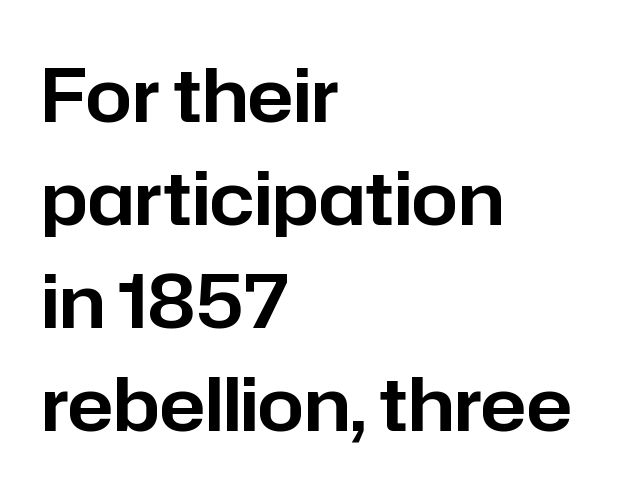
When letters stand straight like this, we call the style roman or upright. All the whitespace from short lines collects on the right. Looks like regular typesetting: each glyph gets only the width it needs. In terms of leading, this rendering sits right in the middle.
